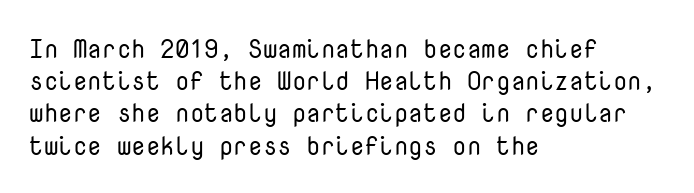
{"italic": "no", "bold": "no", "underline": "no", "align": "left", "line_spacing_ratio": 1.24, "letter_spacing": "normal", "letter_spacing_em": 0.0, "glyph_px": 26}
